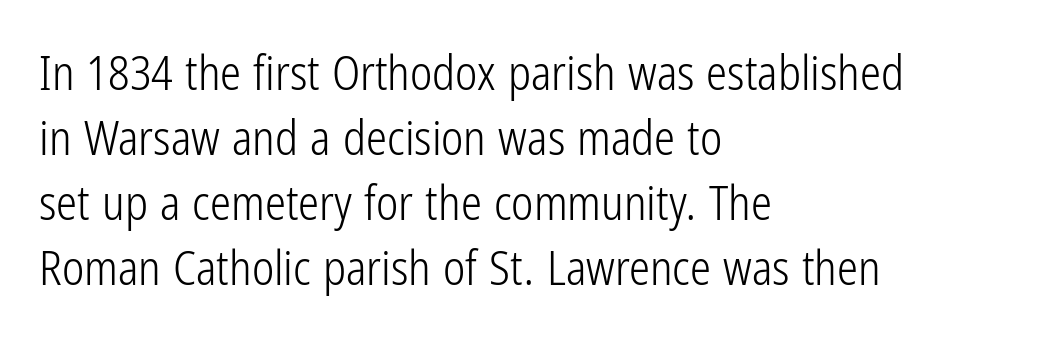
{"serif": "no", "italic": "no", "bold": "no", "weight": "light", "width": "condensed", "stroke_contrast": "low", "x_height": "medium", "monospaced": "no", "underline": "no", "align": "left", "line_spacing": "normal", "line_spacing_ratio": 1.38, "letter_spacing": "normal", "letter_spacing_em": 0.0, "glyph_px": 47}
